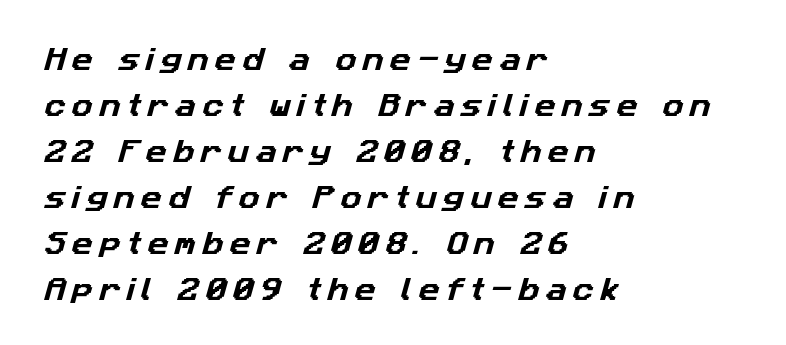
{"underline": "no", "align": "left", "line_spacing_ratio": 1.77, "letter_spacing": "wide", "letter_spacing_em": 0.24, "glyph_px": 26}
